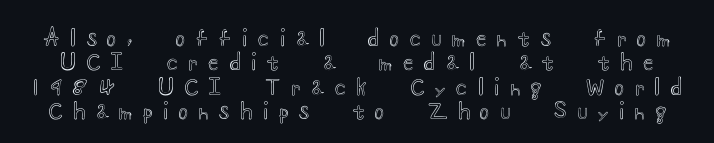
{"italic": "no", "underline": "no", "line_spacing": "tight", "line_spacing_ratio": 1.11, "letter_spacing": "wide", "letter_spacing_em": 0.49, "glyph_px": 22}
